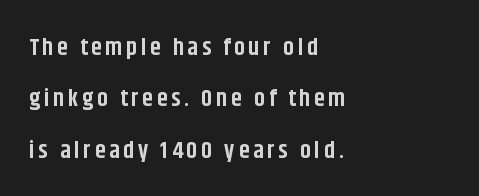
{"italic": "no", "bold": "yes", "underline": "no", "align": "left", "line_spacing": "loose", "line_spacing_ratio": 2.14, "glyph_px": 24}
